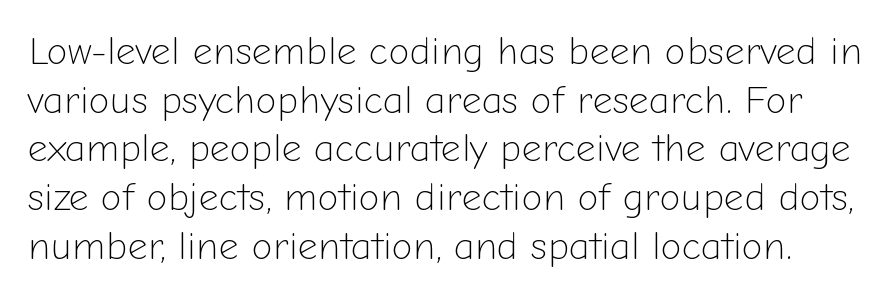
The image shows 39 px light sans-serif type, upright; set normal line spacing (1.25x), normal letter spacing, not underlined; low stroke contrast and a medium x-height.
